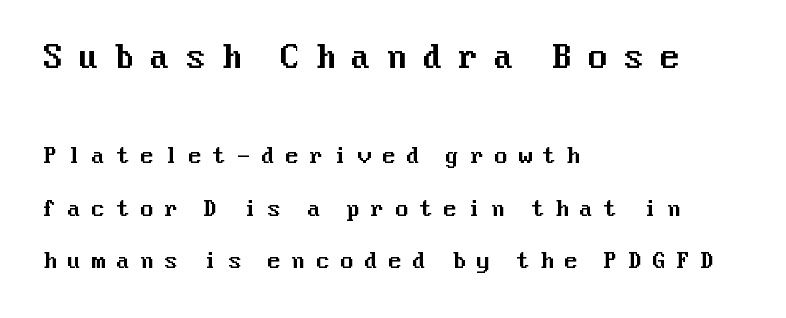
Q: Is the text italic (slanted)? A: No, it is upright.
Q: Is the typeface a serif or a sans-serif typeface? A: Sans-serif.
Q: Is the text underlined? A: No.
Q: How is the paragraph aligned? A: Left-aligned.
Q: Is the spacing between letters normal or unusually wide? A: Unusually wide.
Q: Is the spacing between lines tight, normal or loose? A: Loose.
Q: Which block of text is set in a larger size, the first (top) or the second (bottom)? A: The first (top) one.
Q: Width (condensed, normal, or wide)? A: Normal.
Q: Stroke contrast? A: Medium.
Q: x-height? A: Medium.
